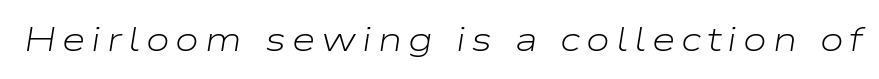
Q: Is the text bold? A: No.
Q: Is the text italic (slanted)? A: Yes, it leans right by about 9 degrees.
Q: Is the text underlined? A: No.
Q: Width (condensed, normal, or wide)? A: Wide.
Q: Stroke contrast? A: Low.
Q: x-height? A: Medium.
Q: Monospaced? A: No.
